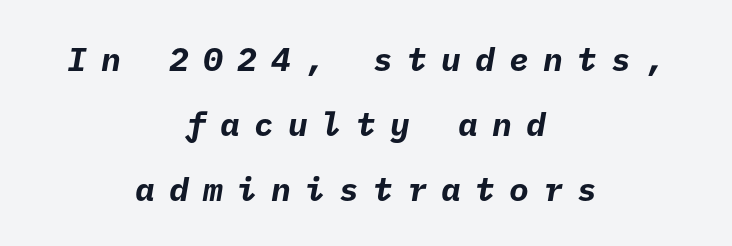
The image shows 33 px bold sans-serif type; set centered, loose line spacing (1.97x), unusually wide letter spacing (+0.43 em), not underlined; low stroke contrast and a medium x-height.
